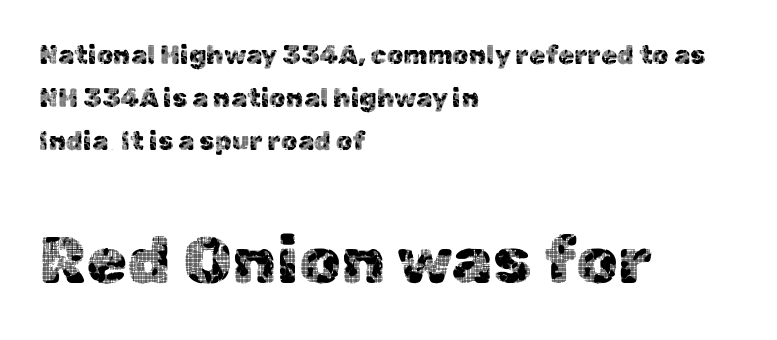
The image shows 66 px sans-serif type, upright; set left-aligned, normal line spacing (1.66x), normal letter spacing, not underlined; the second (bottom) block is 2.54x larger; a medium x-height.
